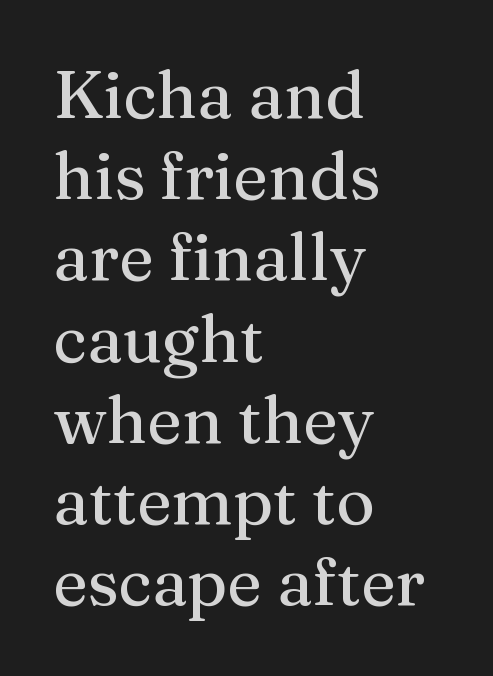
Q: Is the text italic (slanted)? A: No, it is upright.
Q: Is the typeface a serif or a sans-serif typeface? A: Serif.
Q: Is the text underlined? A: No.
Q: How is the paragraph aligned? A: Left-aligned.
Q: Is the spacing between letters normal or unusually wide? A: Normal.
Q: Width (condensed, normal, or wide)? A: Normal.
Q: Stroke contrast? A: Medium.
Q: x-height? A: Medium.
Q: Monospaced? A: No.
